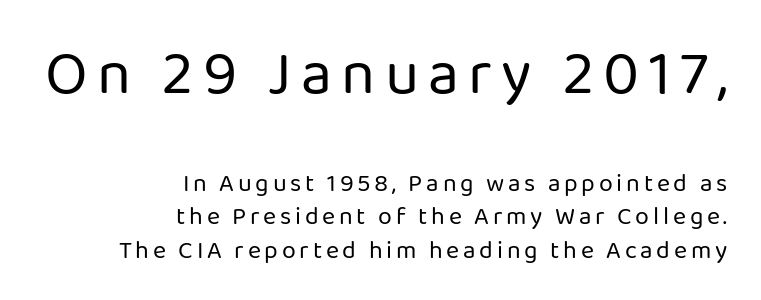
The image shows 62 px regular-weight sans-serif type, upright; set right-aligned, normal line spacing (1.34x), not underlined; the first (top) block is 2.48x larger; low stroke contrast and a medium x-height.
